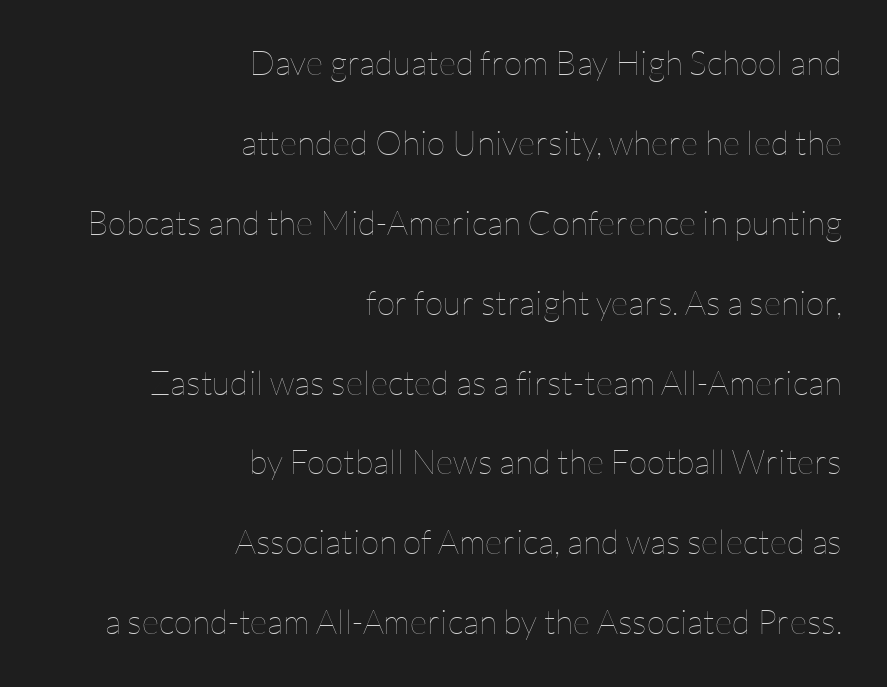
The image shows 34 px thin type, upright; set right-aligned, loose line spacing (2.35x), normal letter spacing, not underlined; low stroke contrast and a medium x-height.
